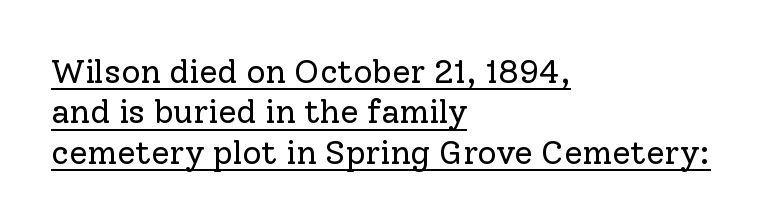
The image shows 33 px regular-weight serif type, upright; set left-aligned, line spacing 1.22x, normal letter spacing, underlined; low stroke contrast and a medium x-height.
